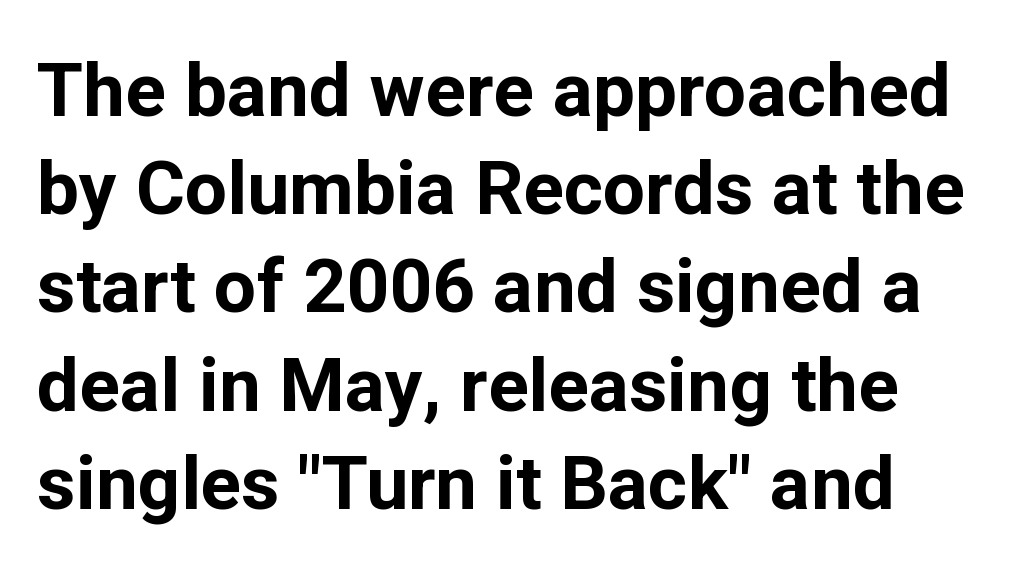
These lines sit exactly where default settings would place them. A typesetter would label this face a sans. Style check: upright. Nobody drew a line under any word here. Horizontal alignment here is leftward, the default for most running prose.
